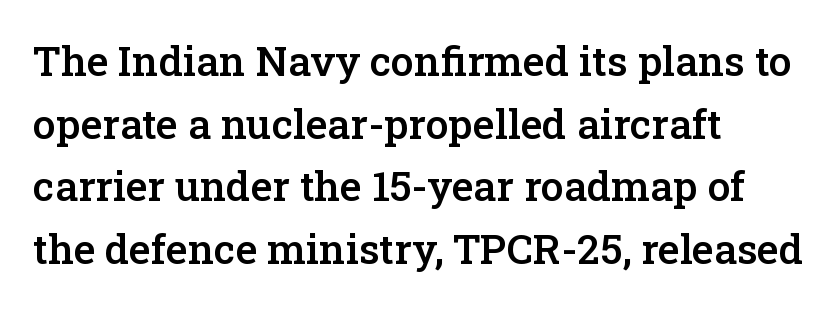
Compared with typical paragraphs, the rows here are spaced about the same. These lines are composed in type with serifs. Visually the block forms a straight wall on the left and a jagged coastline on the right. Summary of weight: moderately heavy, a semibold.
